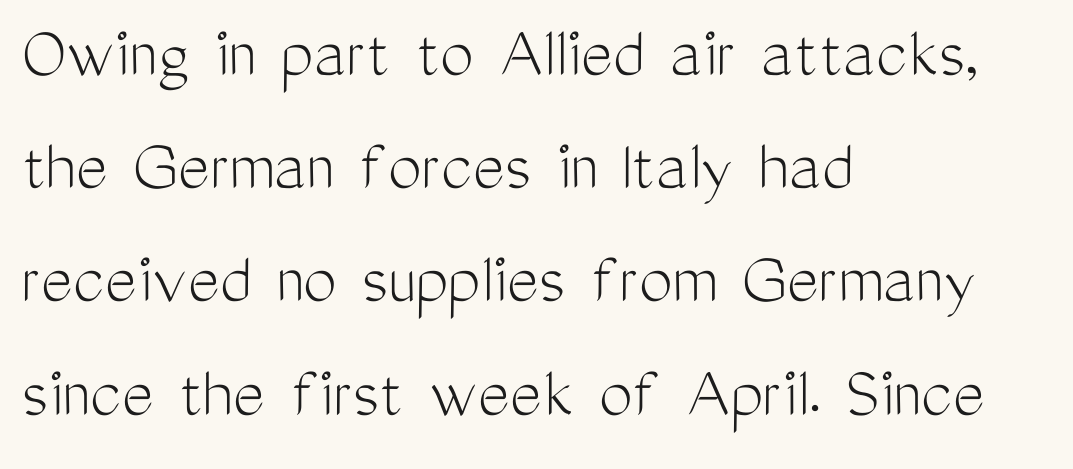
Q: Is the text bold? A: No.
Q: Is the text italic (slanted)? A: No, it is upright.
Q: Is the typeface a serif or a sans-serif typeface? A: Sans-serif.
Q: Is the text underlined? A: No.
Q: How is the paragraph aligned? A: Left-aligned.
Q: Is the spacing between letters normal or unusually wide? A: Normal.
Q: Is the spacing between lines tight, normal or loose? A: Normal.
Q: Width (condensed, normal, or wide)? A: Condensed.
Q: Stroke contrast? A: Medium.
Q: x-height? A: Medium.
Q: Monospaced? A: No.
